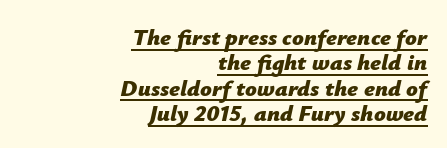
The line texture is even and compact thanks to regular tracking. Every character sits at an angle, as italics do. Underline: present. The block of text is dense from top to bottom, with scant space between rows. Is the type bold? Yes — the strokes are clearly thick and heavy. Where is the straight margin? On the right.
